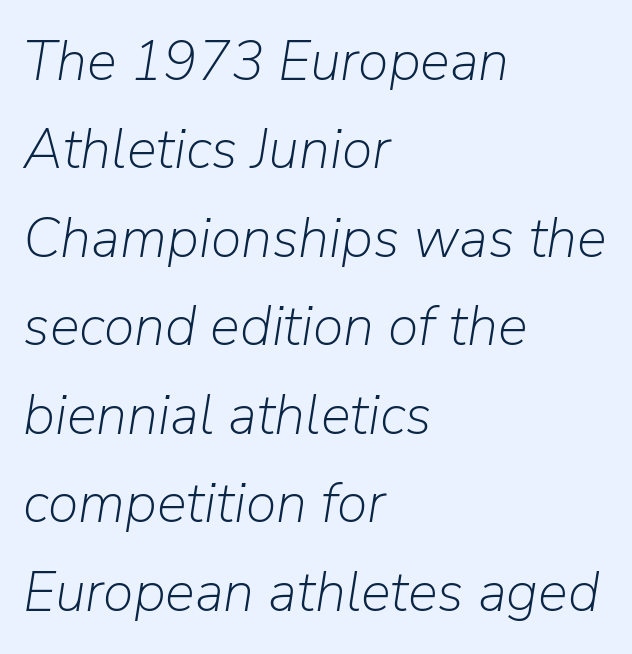
The image shows 56 px light type, italic (leaning right); set left-aligned, normal line spacing (1.58x), normal letter spacing, not underlined; low stroke contrast and a medium x-height.
